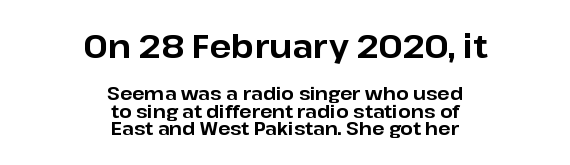
The image shows 32 px bold sans-serif type, upright; set centered, tight line spacing (0.98x), normal letter spacing, not underlined; the first (top) block is 1.78x larger; low stroke contrast and a medium x-height.
